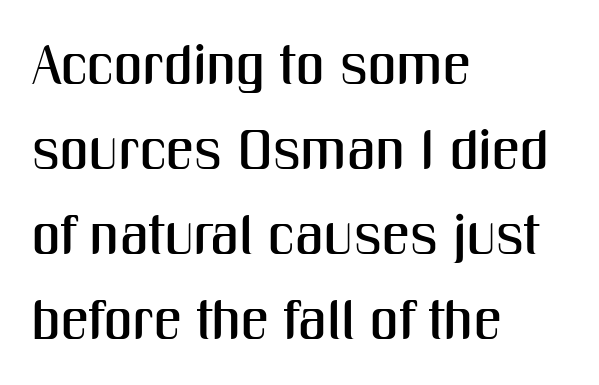
The image shows 56 px condensed sans-serif type, upright; set left-aligned, normal line spacing (1.52x), normal letter spacing, not underlined; medium stroke contrast and a medium x-height.
